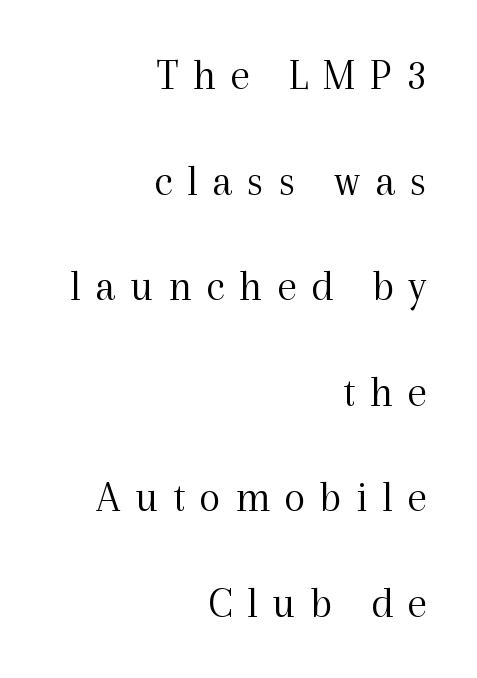
The lettering holds an erect, upright posture throughout. The area under the type is left untouched. A light-to-regular cut is what we see here. Check where the strokes stop: tiny serifs finish them off. The rendering uses a large line-height, opening up the rows. Display-style spreading of the glyphs; the letterfit is very open.
